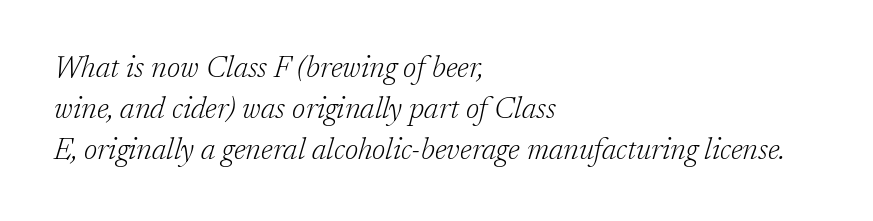
{"serif": "yes", "italic": "yes", "lean": "right", "slant_degrees": 17, "bold": "no", "weight": "light", "width": "normal", "stroke_contrast": "low", "x_height": "medium", "monospaced": "no", "underline": "no", "align": "left", "line_spacing": "normal", "line_spacing_ratio": 1.36, "letter_spacing": "normal", "letter_spacing_em": 0.0, "glyph_px": 30}
